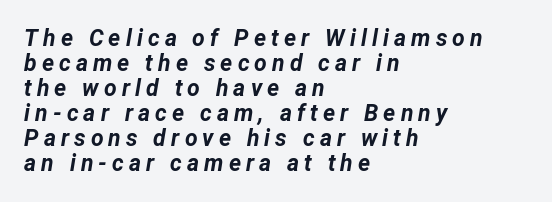
The image shows 23 px bold type, italic (leaning right); set left-aligned, tight line spacing (1.09x), unusually wide letter spacing (+0.22 em), not underlined.
